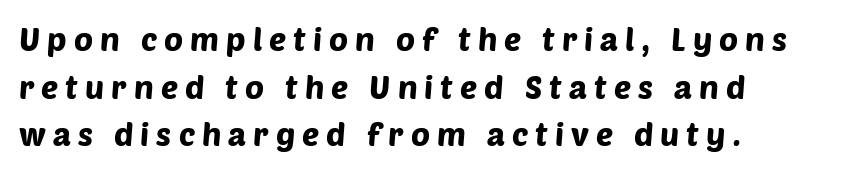
Q: Is the typeface a serif or a sans-serif typeface? A: Sans-serif.
Q: Is the text underlined? A: No.
Q: How is the paragraph aligned? A: Left-aligned.
Q: Is the spacing between letters normal or unusually wide? A: Unusually wide.
Q: Is the spacing between lines tight, normal or loose? A: Normal.
Q: Width (condensed, normal, or wide)? A: Normal.
Q: Stroke contrast? A: Low.
Q: x-height? A: Large.
Q: Monospaced? A: No.
